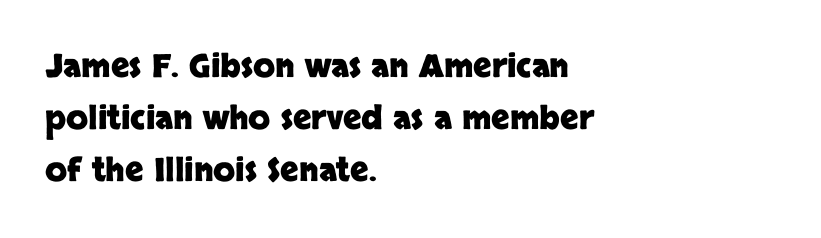
{"serif": "no", "italic": "no", "bold": "yes", "weight": "heavy", "width": "normal", "stroke_contrast": "low", "x_height": "large", "monospaced": "no", "underline": "no", "align": "left", "line_spacing": "normal", "line_spacing_ratio": 1.62, "letter_spacing": "normal", "letter_spacing_em": 0.0, "glyph_px": 32}
